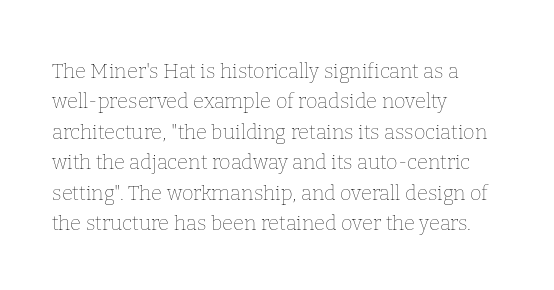
The typesetting does not lean heavy: it is not bold. Words appear dense and cohesive because spacing is normal. Every character sits straight up, as roman type does. What's the leading like? Ordinary, nothing unusual. Glance below the letters and you will spot only blank space.
